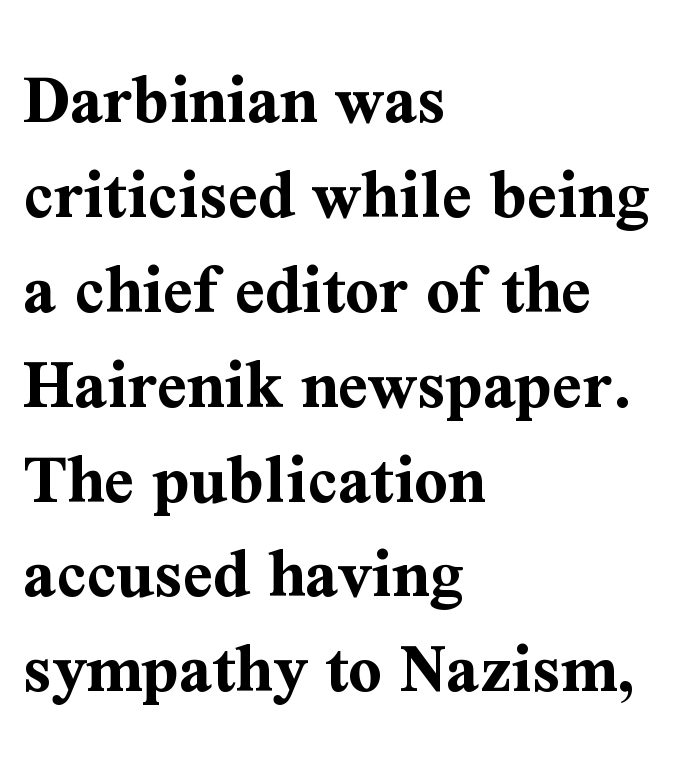
{"serif": "yes", "italic": "no", "bold": "yes", "weight": "bold", "width": "normal", "stroke_contrast": "medium", "x_height": "medium", "monospaced": "no", "underline": "no", "align": "left", "line_spacing": "normal", "line_spacing_ratio": 1.3, "letter_spacing": "normal", "letter_spacing_em": 0.0, "glyph_px": 73}
